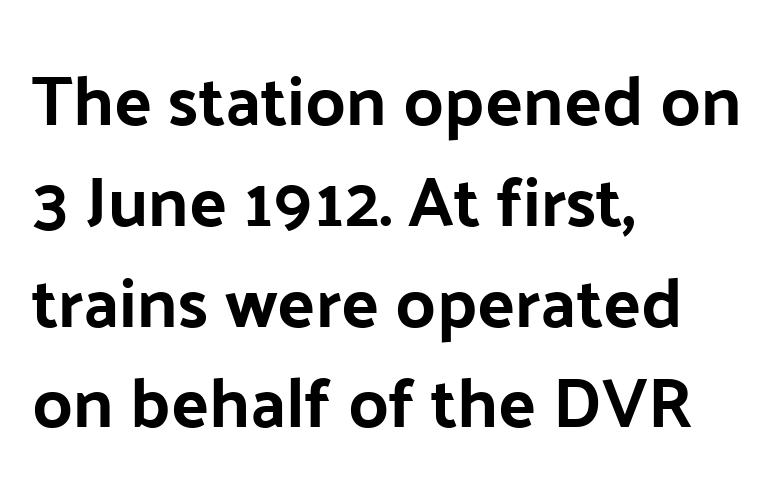
{"serif": "no", "italic": "no", "width": "normal", "stroke_contrast": "low", "x_height": "medium", "monospaced": "no", "underline": "no", "align": "left", "line_spacing": "normal", "line_spacing_ratio": 1.44, "letter_spacing": "normal", "letter_spacing_em": 0.0, "glyph_px": 70}
